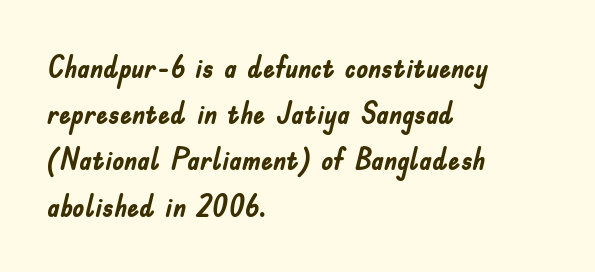
Q: Is the text bold? A: Yes.
Q: Is the text italic (slanted)? A: Yes.
Q: Is the typeface a serif or a sans-serif typeface? A: Sans-serif.
Q: Is the text underlined? A: No.
Q: How is the paragraph aligned? A: Left-aligned.
Q: Is the spacing between letters normal or unusually wide? A: Normal.
Q: Is the spacing between lines tight, normal or loose? A: Normal.
Q: Width (condensed, normal, or wide)? A: Condensed.
Q: Stroke contrast? A: Low.
Q: x-height? A: Small.
Q: Monospaced? A: No.
